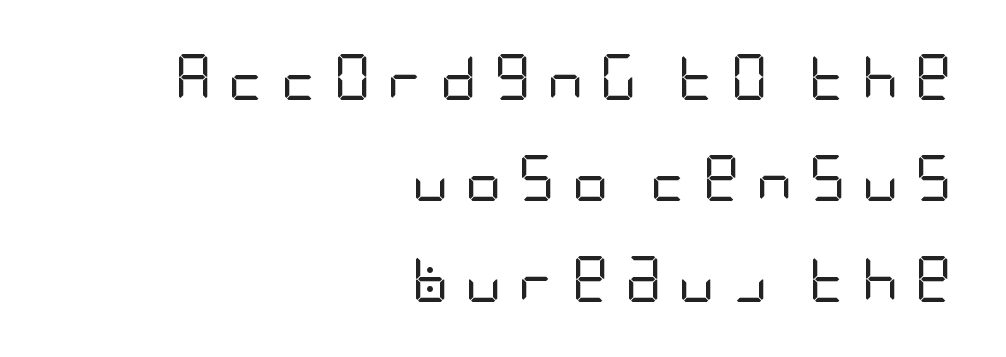
{"serif": "no", "italic": "no", "bold": "no", "weight": "regular", "width": "condensed", "stroke_contrast": "low", "x_height": "large", "underline": "no", "align": "right", "line_spacing": "loose", "line_spacing_ratio": 2.2, "letter_spacing": "wide", "letter_spacing_em": 0.34, "glyph_px": 46}
